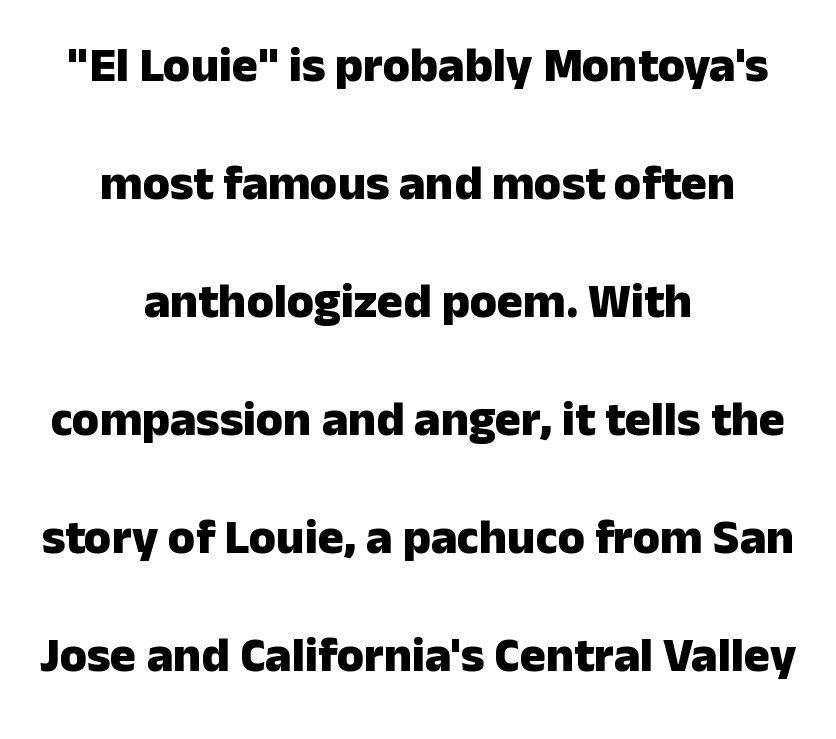
{"serif": "no", "italic": "no", "bold": "yes", "weight": "heavy", "width": "normal", "stroke_contrast": "low", "x_height": "medium", "monospaced": "no", "underline": "no", "align": "center", "line_spacing": "loose", "line_spacing_ratio": 2.41, "letter_spacing": "normal", "letter_spacing_em": 0.0, "glyph_px": 49}
